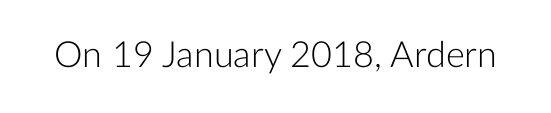
Q: Is the text bold? A: No.
Q: Is the text italic (slanted)? A: No, it is upright.
Q: Is the typeface a serif or a sans-serif typeface? A: Sans-serif.
Q: Is the text underlined? A: No.
Q: Is the spacing between letters normal or unusually wide? A: Normal.
Q: Width (condensed, normal, or wide)? A: Normal.
Q: Stroke contrast? A: Low.
Q: x-height? A: Medium.
Q: Monospaced? A: No.
